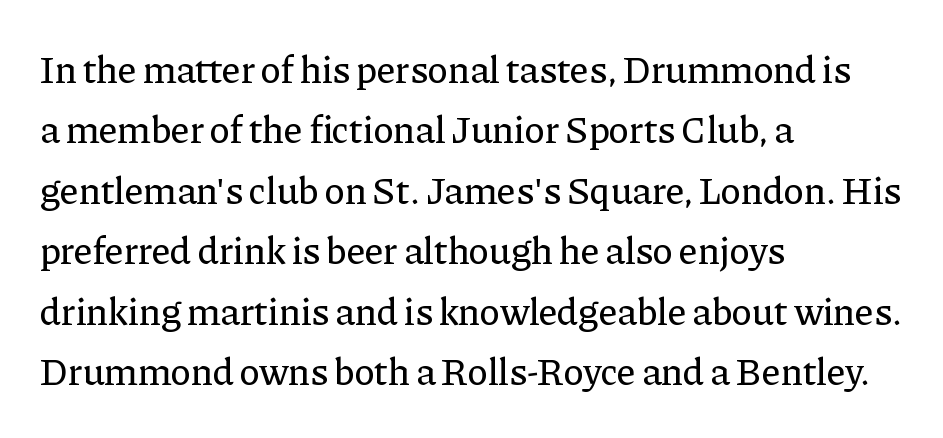
Style check: upright. Horizontally, the lines are justified to the leading edge only. Is the letter spacing exaggerated? No — it looks like the ordinary default. Spacing verdict: proportional, widths tailored to each character.
